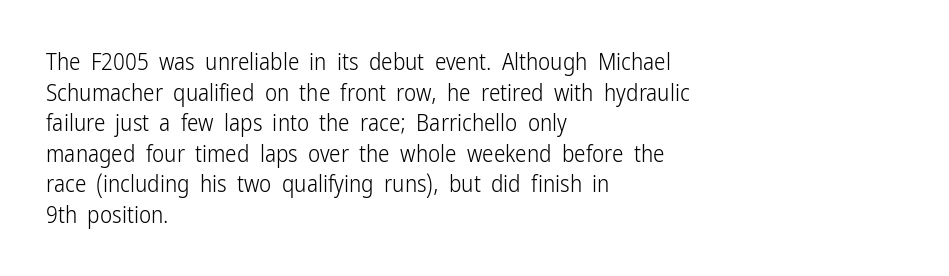
The image shows 23 px text type, upright; set left-aligned, normal line spacing (1.33x), normal letter spacing, not underlined.
